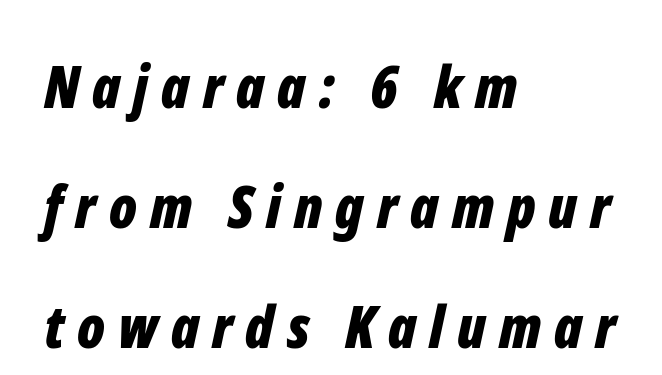
Do the characters align in a grid? No, the font is proportional. Visually the block forms a straight wall on the left and a jagged coastline on the right. Lines of text with bare space underneath. Words appear elongated and porous because spacing is wide.
